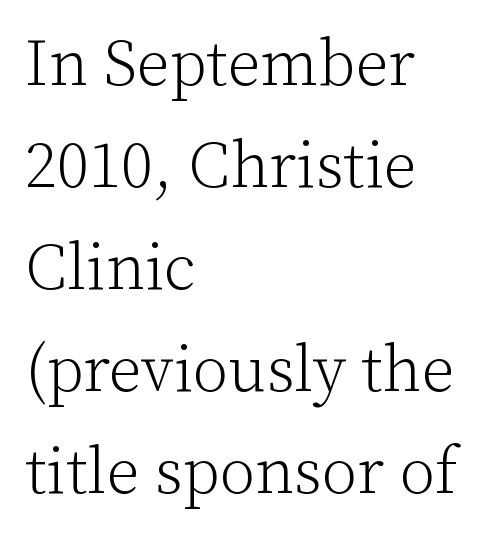
The image shows 65 px light serif type, upright; set left-aligned, normal line spacing (1.57x), normal letter spacing, not underlined; low stroke contrast and a medium x-height.
